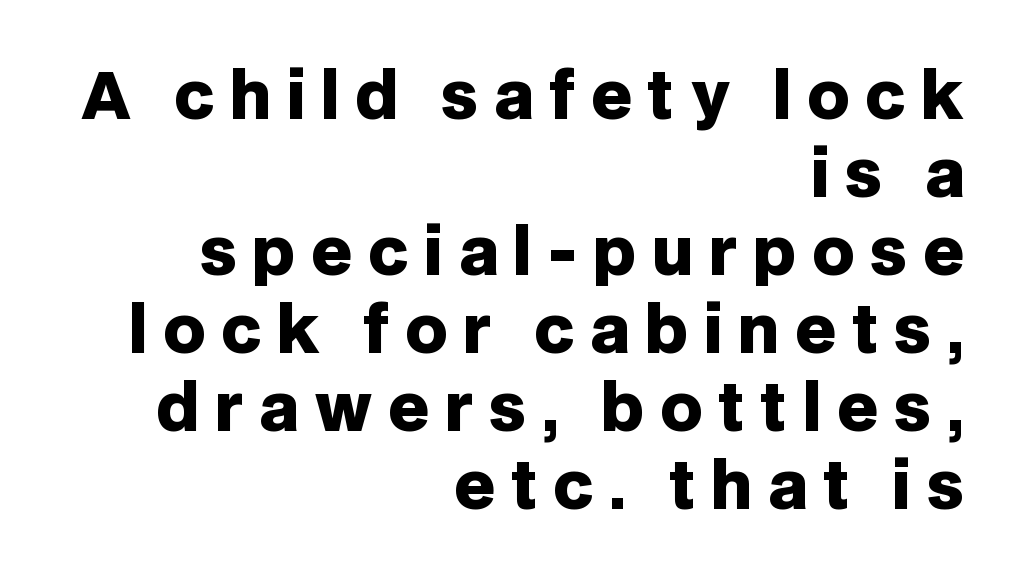
A sans-serif font was chosen for this passage. These lines are rendered in a variable-pitch font. Leftover space on each line is placed entirely before the opening word. Typesetter's note: full bold, strokes at maximum text heaviness. Here the glyphs are tracked loosely, breaking word shapes into spaced letters. The passage shown is not underscored anywhere.
